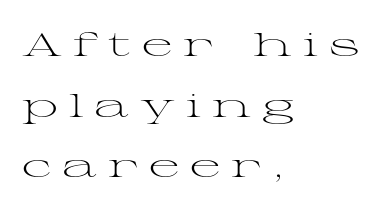
Honestly, there is no underline to notice here at all. The type sits square on the baseline with zero lean. The face used here is seriffed, in the tradition of book romans. The letters look calm and open, with moderate or lighter stems.
